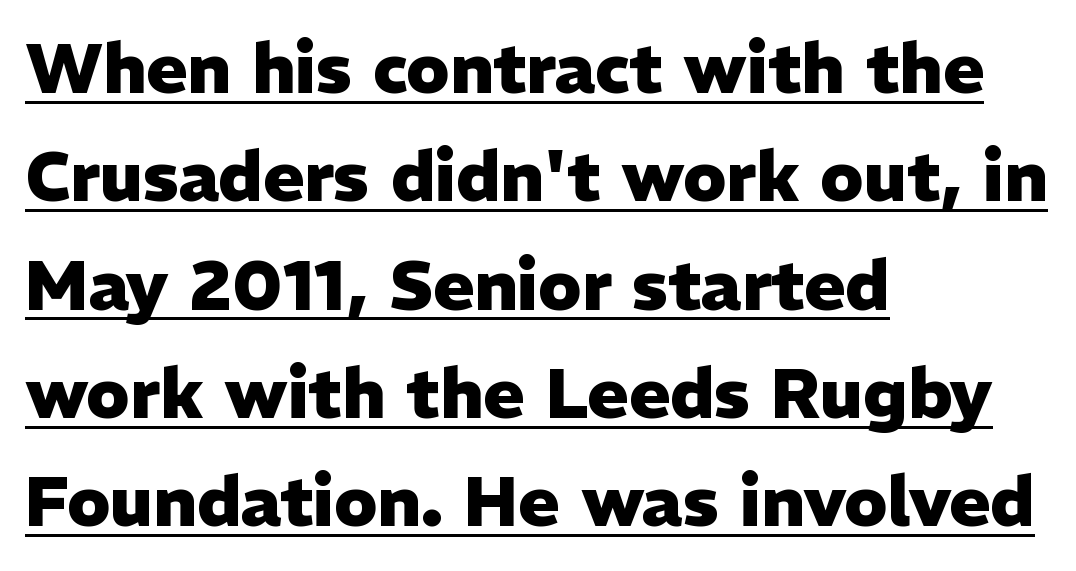
Honestly, the letter spacing is just normal — you wouldn't notice it. Plenty of ink on the page — the face is bold. This is the regular roman posture of the typeface. Typeset ragged right — the left edge is the straight one. Students, observe the line beneath the letters — that is underlining.
